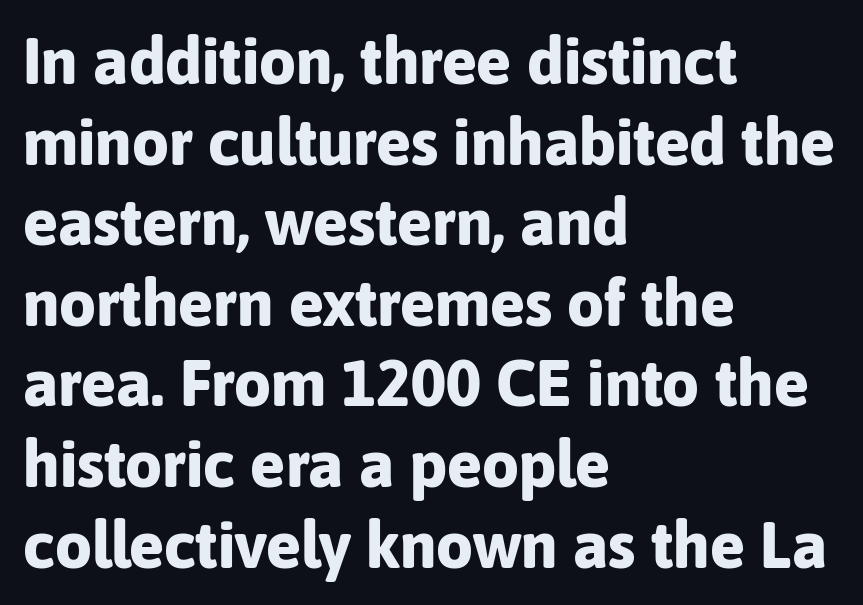
Q: Is the text bold? A: Yes.
Q: Is the text italic (slanted)? A: No, it is upright.
Q: Is the typeface a serif or a sans-serif typeface? A: Sans-serif.
Q: Is the text underlined? A: No.
Q: How is the paragraph aligned? A: Left-aligned.
Q: Is the spacing between letters normal or unusually wide? A: Normal.
Q: Width (condensed, normal, or wide)? A: Normal.
Q: Stroke contrast? A: Low.
Q: x-height? A: Medium.
Q: Monospaced? A: No.
